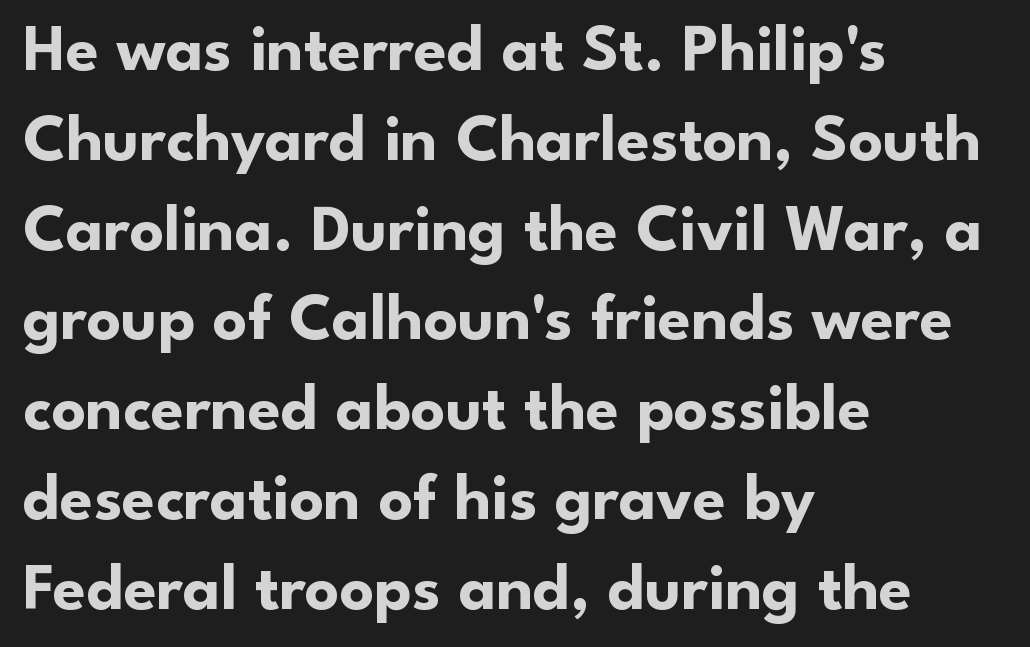
Q: Is the text bold? A: Yes.
Q: Is the text italic (slanted)? A: No, it is upright.
Q: Is the typeface a serif or a sans-serif typeface? A: Sans-serif.
Q: Is the text underlined? A: No.
Q: How is the paragraph aligned? A: Left-aligned.
Q: Is the spacing between letters normal or unusually wide? A: Normal.
Q: Is the spacing between lines tight, normal or loose? A: Normal.
Q: Width (condensed, normal, or wide)? A: Normal.
Q: Stroke contrast? A: Low.
Q: x-height? A: Small.
Q: Monospaced? A: No.
